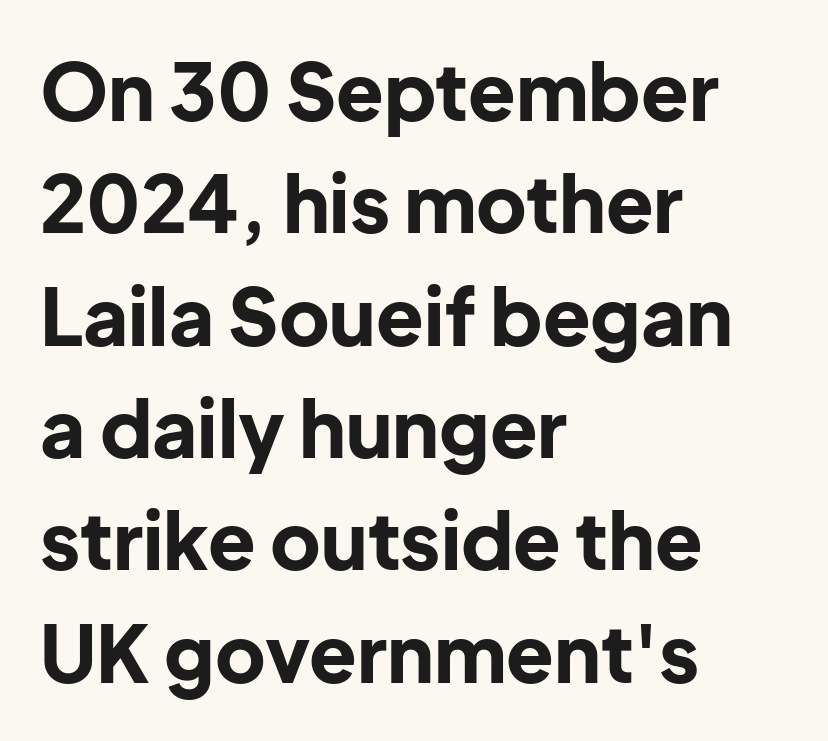
{"serif": "no", "italic": "no", "bold": "yes", "weight": "bold", "width": "normal", "stroke_contrast": "low", "x_height": "medium", "monospaced": "no", "underline": "no", "align": "left", "line_spacing": "normal", "line_spacing_ratio": 1.44, "letter_spacing": "normal", "letter_spacing_em": 0.0, "glyph_px": 78}
